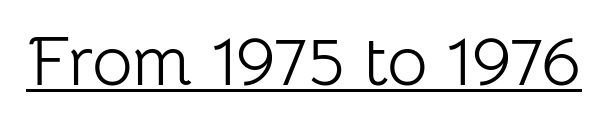
{"serif": "no", "italic": "no", "bold": "no", "weight": "light", "width": "normal", "stroke_contrast": "low", "x_height": "medium", "monospaced": "no", "underline": "yes", "letter_spacing": "normal", "letter_spacing_em": 0.0, "glyph_px": 70}
